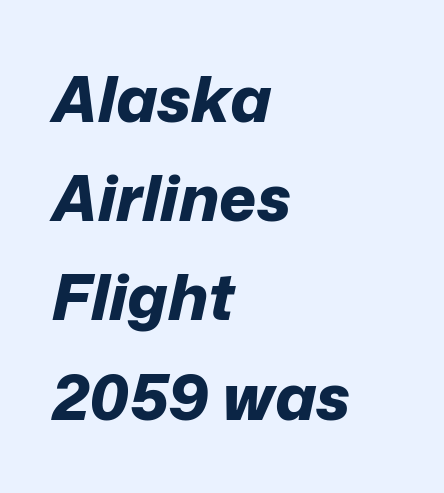
These lines are rendered in a variable-pitch font. Only glyphs here, with clear space below each row. Line beginnings align vertically; line endings do not. Caption: standard tracking, unaltered.
